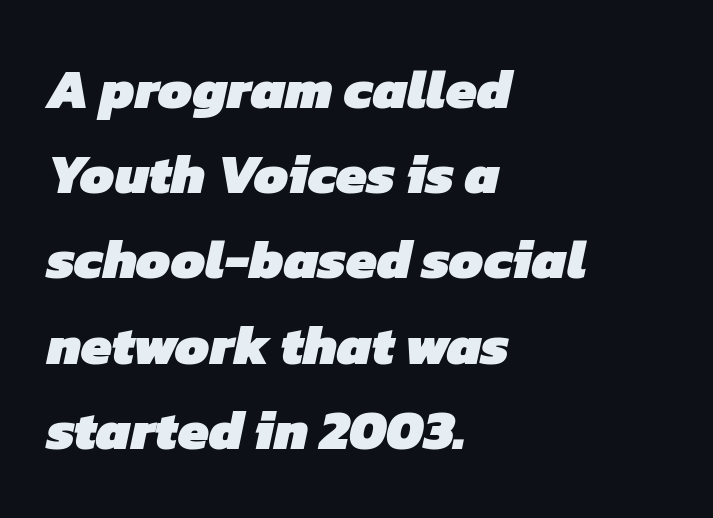
{"serif": "no", "bold": "yes", "weight": "heavy", "width": "normal", "stroke_contrast": "low", "x_height": "medium", "monospaced": "no", "underline": "no", "align": "left", "line_spacing": "normal", "line_spacing_ratio": 1.55, "letter_spacing": "normal", "letter_spacing_em": 0.0, "glyph_px": 55}
